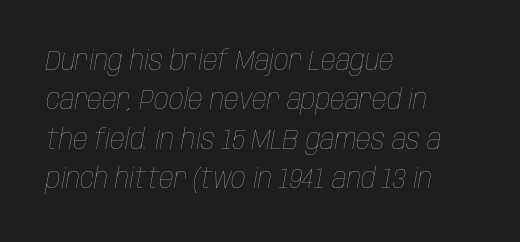
Q: Is the text bold? A: No.
Q: Is the text italic (slanted)? A: Yes, it leans right by about 10 degrees.
Q: Is the text underlined? A: No.
Q: How is the paragraph aligned? A: Left-aligned.
Q: Is the spacing between letters normal or unusually wide? A: Normal.
Q: Is the spacing between lines tight, normal or loose? A: Normal.
Q: Width (condensed, normal, or wide)? A: Condensed.
Q: Stroke contrast? A: Low.
Q: x-height? A: Large.
Q: Monospaced? A: No.
